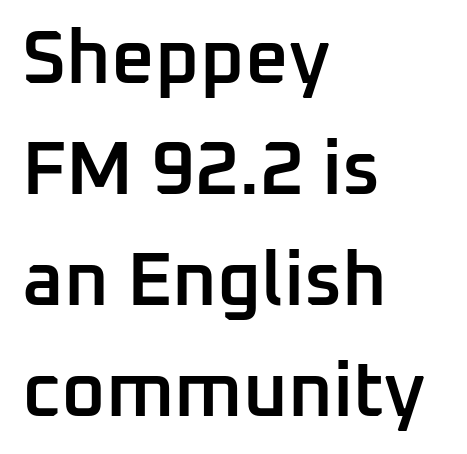
{"serif": "no", "italic": "no", "bold": "semi", "weight": "semibold", "width": "normal", "stroke_contrast": "low", "x_height": "medium", "monospaced": "no", "underline": "no", "align": "left", "line_spacing": "normal", "line_spacing_ratio": 1.46, "letter_spacing": "normal", "letter_spacing_em": 0.0, "glyph_px": 76}
